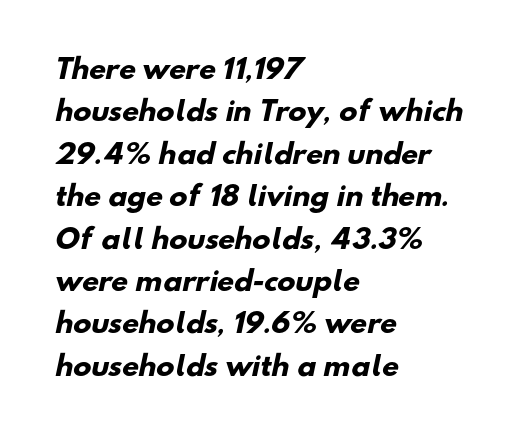
The image shows 27 px bold type; set left-aligned, normal line spacing (1.57x), normal letter spacing, not underlined.
